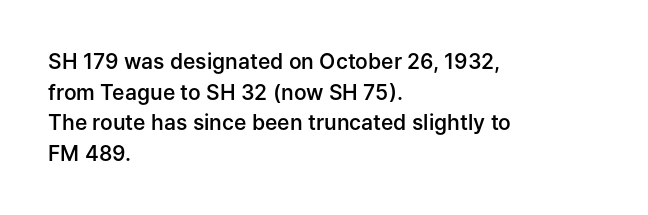
Q: Is the text bold? A: Semi-bold.
Q: Is the text italic (slanted)? A: No, it is upright.
Q: Is the text underlined? A: No.
Q: How is the paragraph aligned? A: Left-aligned.
Q: Is the spacing between letters normal or unusually wide? A: Normal.
Q: Is the spacing between lines tight, normal or loose? A: Normal.
